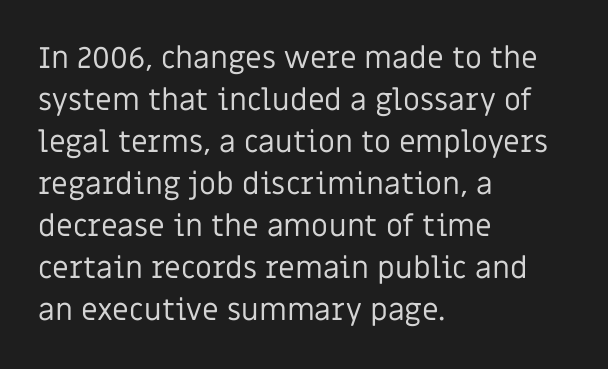
Q: Is the text bold? A: No.
Q: Is the text italic (slanted)? A: No, it is upright.
Q: Is the typeface a serif or a sans-serif typeface? A: Sans-serif.
Q: Is the text underlined? A: No.
Q: How is the paragraph aligned? A: Left-aligned.
Q: Is the spacing between letters normal or unusually wide? A: Normal.
Q: Is the spacing between lines tight, normal or loose? A: Normal.
Q: Width (condensed, normal, or wide)? A: Normal.
Q: Stroke contrast? A: Low.
Q: x-height? A: Large.
Q: Monospaced? A: No.
